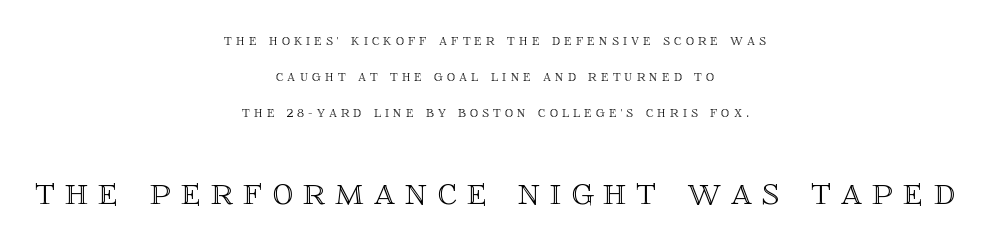
This rendering widens character spacing well past its baseline value. The paragraph shown floats in the horizontal middle. Rendered with straight, roman letterforms. Does the leading feel generous? Absolutely, it's lavish.
